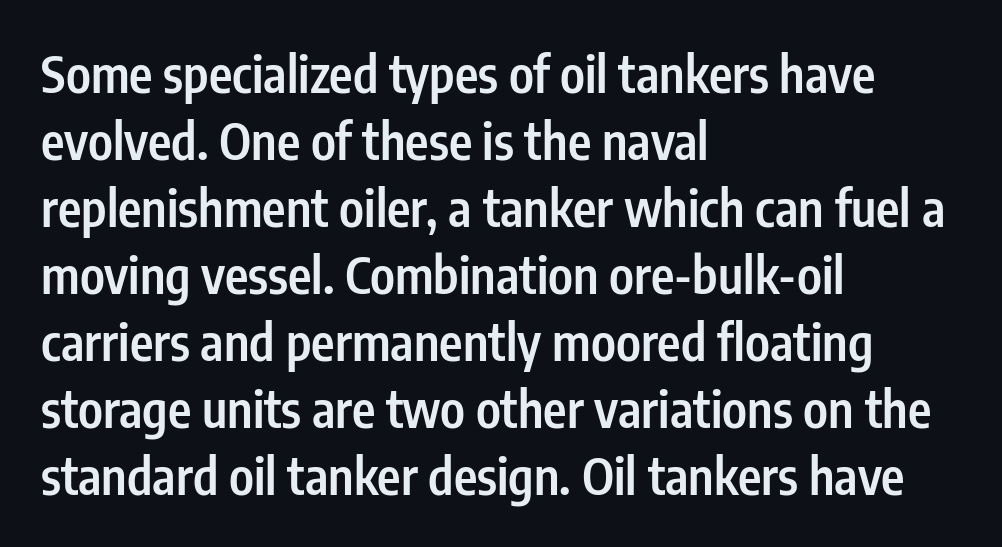
Q: Is the text bold? A: Semi-bold.
Q: Is the text italic (slanted)? A: No, it is upright.
Q: Is the typeface a serif or a sans-serif typeface? A: Sans-serif.
Q: Is the text underlined? A: No.
Q: How is the paragraph aligned? A: Left-aligned.
Q: Is the spacing between letters normal or unusually wide? A: Normal.
Q: Is the spacing between lines tight, normal or loose? A: Normal.
Q: Width (condensed, normal, or wide)? A: Condensed.
Q: Stroke contrast? A: Low.
Q: x-height? A: Medium.
Q: Monospaced? A: No.
